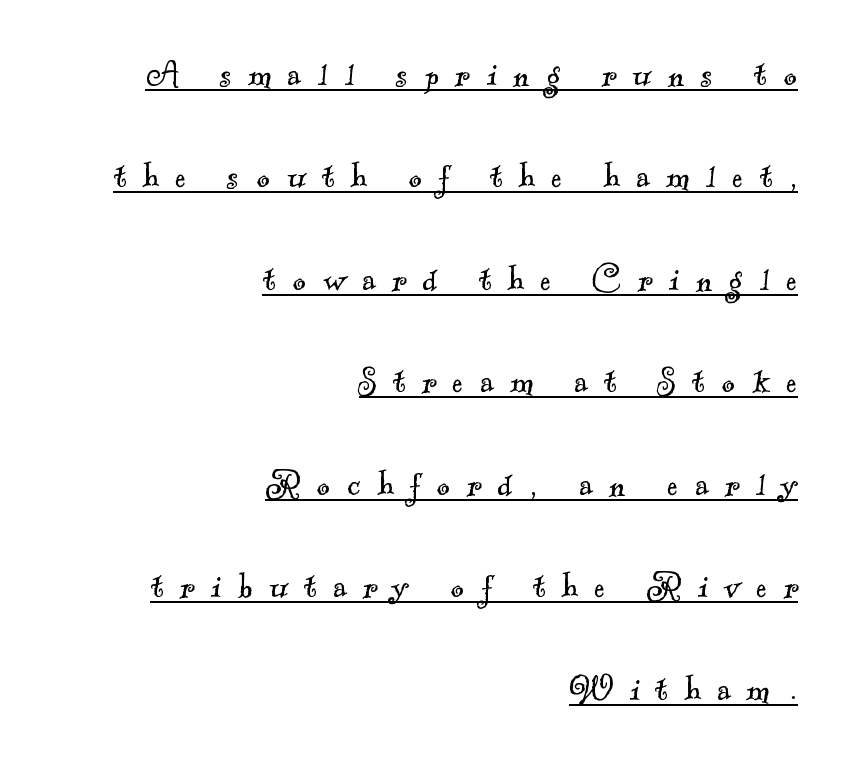
The image shows 41 px light serif type; set right-aligned, loose line spacing (2.5x), unusually wide letter spacing (+0.41 em), underlined; a small x-height.
